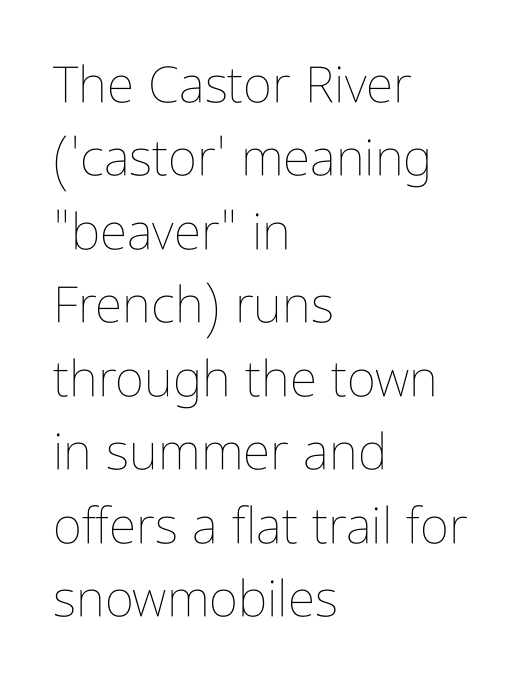
{"italic": "no", "bold": "no", "weight": "thin", "width": "condensed", "stroke_contrast": "low", "x_height": "medium", "monospaced": "no", "underline": "no", "align": "left", "line_spacing": "normal", "line_spacing_ratio": 1.47, "letter_spacing": "normal", "letter_spacing_em": 0.0, "glyph_px": 50}
